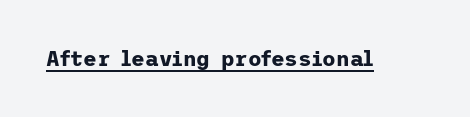
Q: Is the text bold? A: Yes.
Q: Is the text italic (slanted)? A: No, it is upright.
Q: Is the text underlined? A: Yes.
Q: Is the spacing between letters normal or unusually wide? A: Normal.
